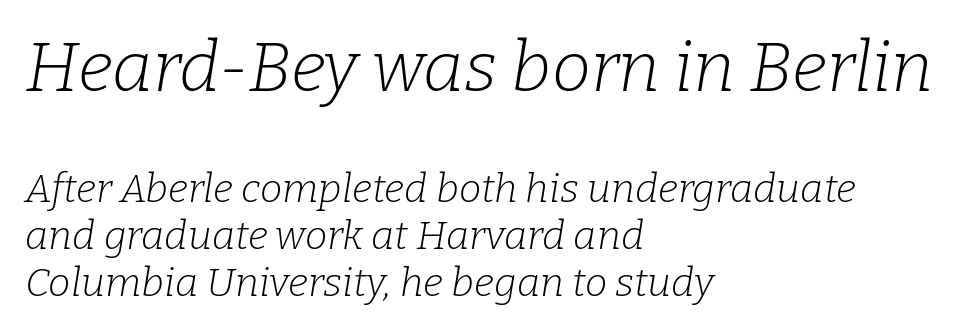
The image shows 70 px light serif type, italic (leaning right); set left-aligned, line spacing 1.18x, normal letter spacing, not underlined; the first (top) block is 1.75x larger; low stroke contrast and a medium x-height.
